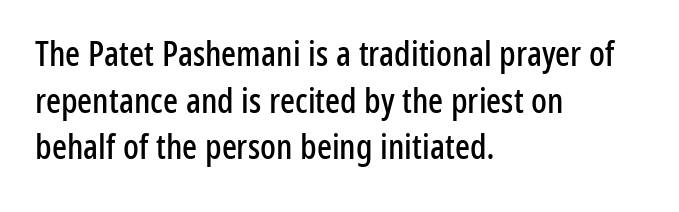
Q: Is the text italic (slanted)? A: No, it is upright.
Q: Is the typeface a serif or a sans-serif typeface? A: Sans-serif.
Q: Is the text underlined? A: No.
Q: How is the paragraph aligned? A: Left-aligned.
Q: Is the spacing between letters normal or unusually wide? A: Normal.
Q: Is the spacing between lines tight, normal or loose? A: Normal.
Q: Width (condensed, normal, or wide)? A: Condensed.
Q: Stroke contrast? A: Low.
Q: x-height? A: Medium.
Q: Monospaced? A: No.
